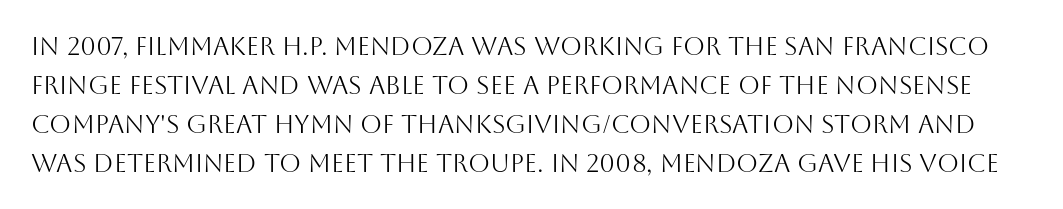
A typesetter would call this leading conventional body-copy spacing. Each row of text sits above clean, open space. The letterforms sit shoulder to shoulder at normal distance. Is the stroke heavy? The answer is a plain regular-or-lighter.
